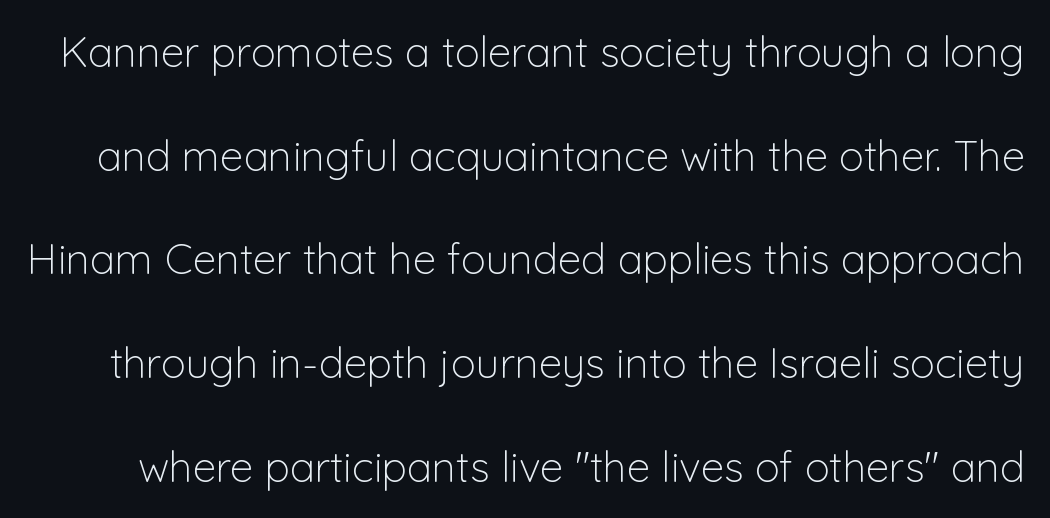
The image shows 42 px light sans-serif type, upright; set loose line spacing (2.47x), normal letter spacing, not underlined; low stroke contrast and a medium x-height.
